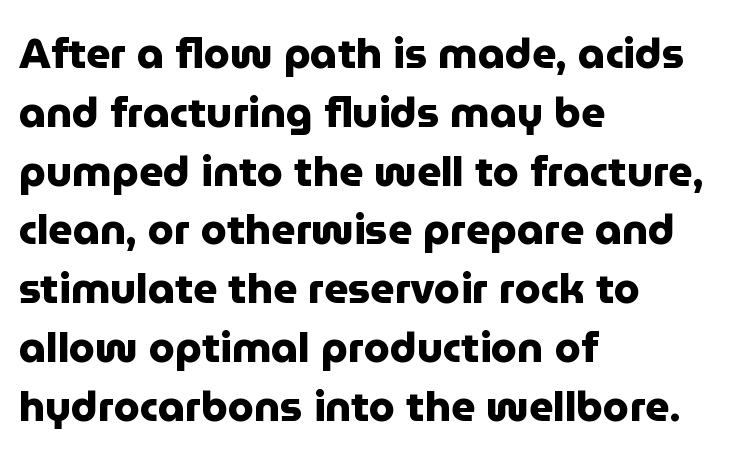
{"serif": "no", "italic": "no", "bold": "yes", "weight": "heavy", "width": "normal", "stroke_contrast": "low", "x_height": "medium", "monospaced": "no", "underline": "no", "align": "left", "line_spacing": "normal", "line_spacing_ratio": 1.4, "letter_spacing": "normal", "letter_spacing_em": 0.0, "glyph_px": 42}
